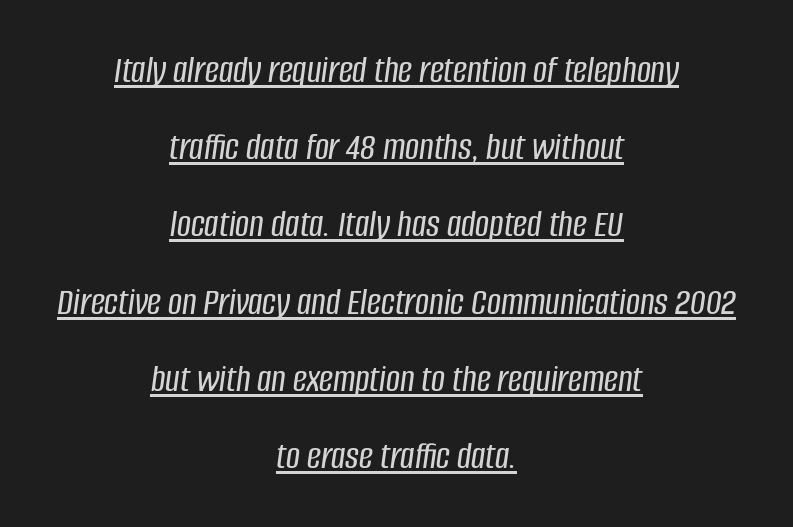
Does the copy run flush right? No — it is centered line by line. The letters advance in unequal steps, a hallmark of proportional type. Posture: slanted. The lines are spread far apart with generous leading. This sample carries an underscore along the baseline area. Letter spacing: default.
